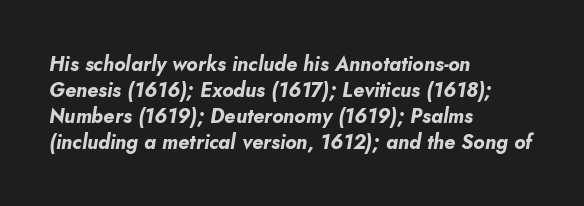
The image shows 20 px bold type, italic (leaning right); set left-aligned, normal line spacing (1.3x), normal letter spacing, not underlined.
